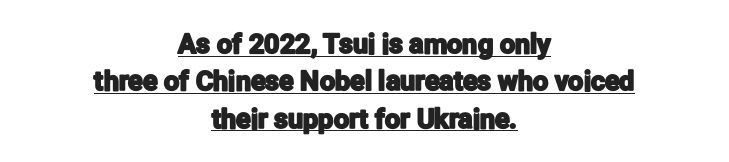
These lines sit exactly where default settings would place them. The letters stand upright; this is a roman face. Does the copy run flush right? No — it is centered line by line. What stands out about the letter spacing? Nothing — it is the standard amount. A baseline rule has been typeset under these characters.
